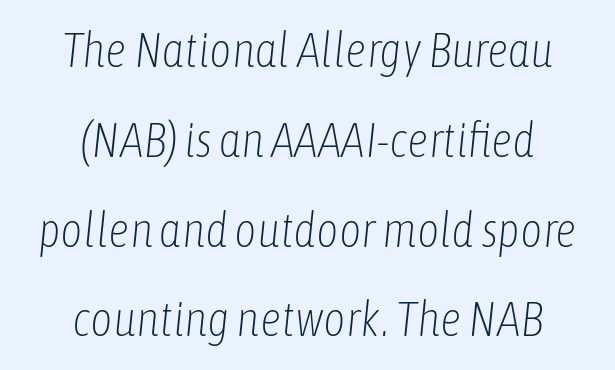
The image shows 48 px light, condensed type, italic (leaning right); set centered, line spacing 1.87x, normal letter spacing, not underlined; low stroke contrast and a medium x-height.
